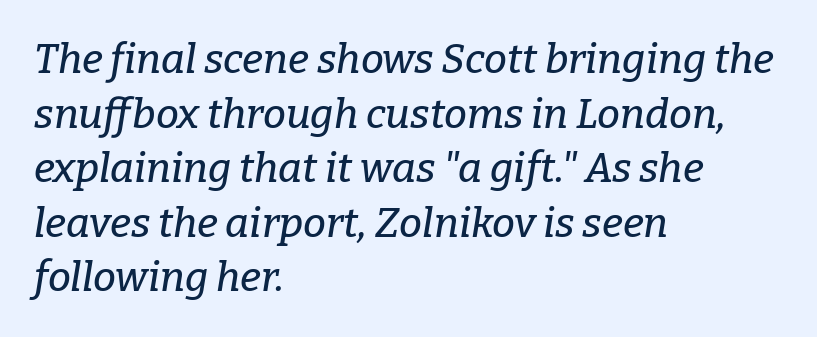
These lines keep a tight, regular rhythm from letter to letter. The letters advance in unequal steps, a hallmark of proportional type. The paragraph has a hard left edge and a soft right edge. The characters display serif detailing at their extremities. Successive baselines arrive at the customary interval. Posture: slanted.
